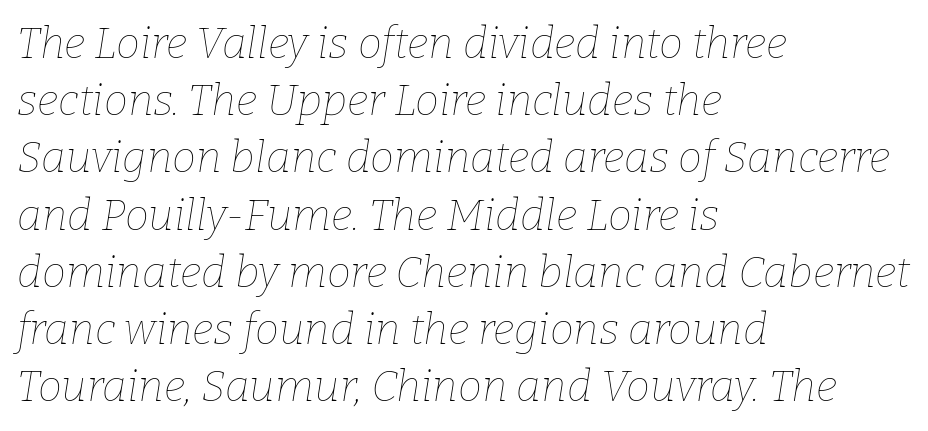
Quick note: italic. Just letters on the line, the space beneath them empty. Stems here are at most as thick as an everyday book face. If you measured baseline to baseline, you'd find a middling distance. The passage is arranged the way most books set body copy — flush left. Proportional: the letters do not fall into vertical columns.
